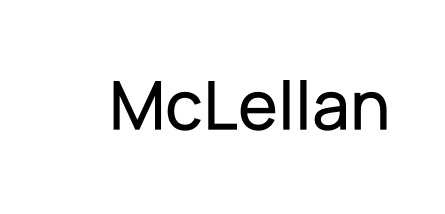
{"serif": "no", "italic": "no", "width": "normal", "stroke_contrast": "low", "x_height": "medium", "monospaced": "no", "underline": "no", "letter_spacing": "normal", "letter_spacing_em": 0.0, "glyph_px": 73}
